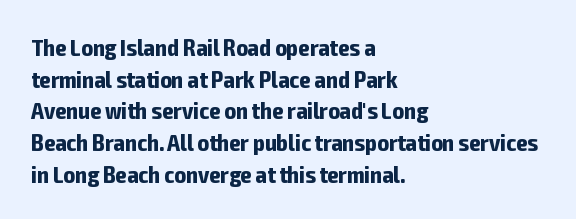
Honestly, the letter spacing is just normal — you wouldn't notice it. One glance says typical: line gaps are just what's usual. These lines stack with their left ends in a neat column. The type sits square on the baseline with zero lean. Descender tails drop into unmarked territory. How heavy is the stroke? Heavy — this is a bold.
